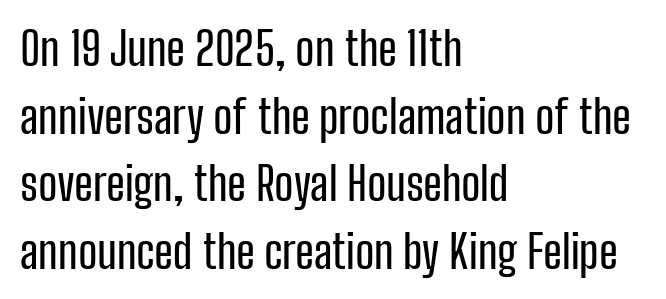
{"serif": "no", "italic": "no", "width": "condensed", "stroke_contrast": "low", "x_height": "medium", "monospaced": "no", "underline": "no", "align": "left", "line_spacing": "normal", "line_spacing_ratio": 1.47, "letter_spacing": "normal", "letter_spacing_em": 0.0, "glyph_px": 46}
